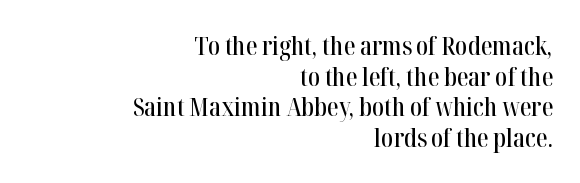
The letters stand upright; this is a roman face. The space beneath each line is pristine and unruled. The compositor pushed each line to the right boundary. This sample uses plain, unmodified letter spacing.
